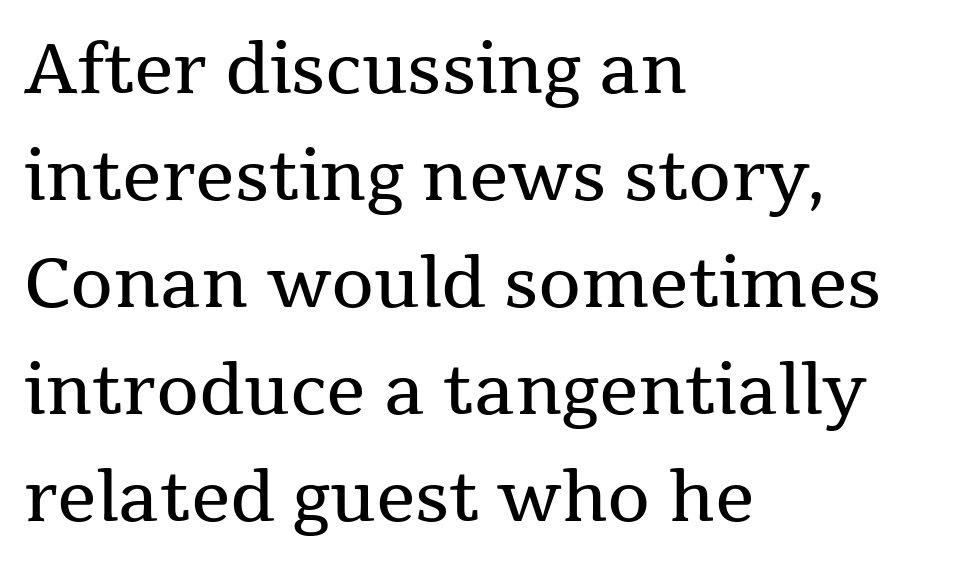
Q: Is the text bold? A: No.
Q: Is the text italic (slanted)? A: No, it is upright.
Q: Is the typeface a serif or a sans-serif typeface? A: Serif.
Q: Is the text underlined? A: No.
Q: How is the paragraph aligned? A: Left-aligned.
Q: Is the spacing between letters normal or unusually wide? A: Normal.
Q: Is the spacing between lines tight, normal or loose? A: Normal.
Q: Width (condensed, normal, or wide)? A: Normal.
Q: Stroke contrast? A: Medium.
Q: x-height? A: Medium.
Q: Monospaced? A: No.
